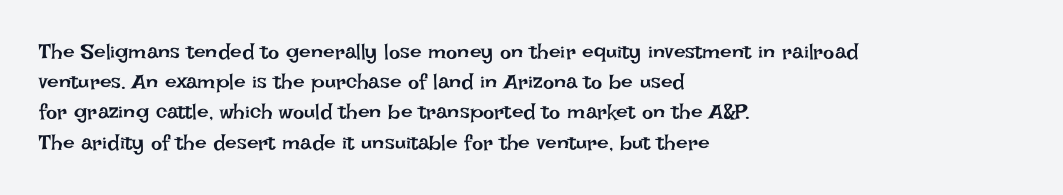
Regarding leading, the lines here are spaced in the standard way. Underline: absent. A classic flush-left, rag-right setting is used for this passage. Every character sits straight up, as roman type does.
